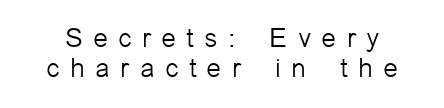
The axis of the letterforms is exactly vertical. Is this a heavy cut? Hardly; it is regular or lighter. Beneath every word, the page is bare. Letter spacing: wide.
